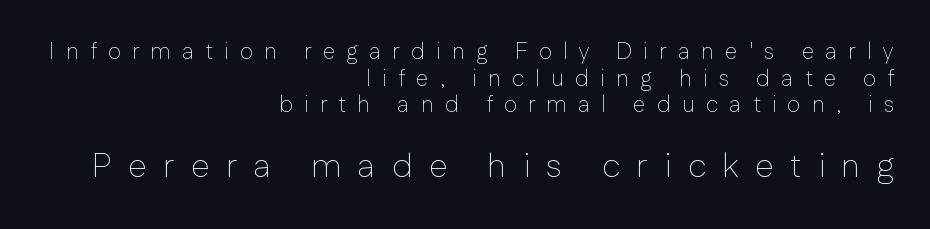
The image shows 34 px thin sans-serif type, upright; set right-aligned, line spacing 1.16x, unusually wide letter spacing (+0.48 em), not underlined; the second (bottom) block is 1.48x larger; low stroke contrast and a medium x-height.
